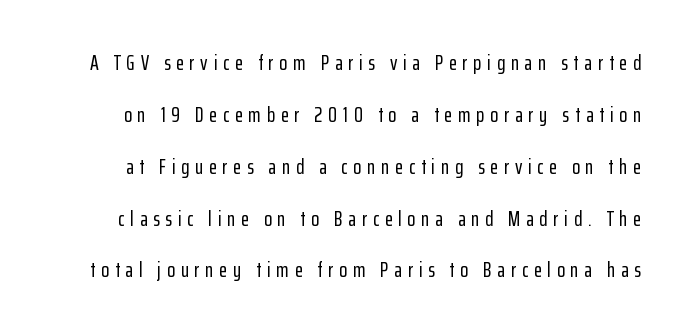
Q: Is the text italic (slanted)? A: No, it is upright.
Q: Is the text underlined? A: No.
Q: Is the spacing between letters normal or unusually wide? A: Unusually wide.
Q: Is the spacing between lines tight, normal or loose? A: Loose.
